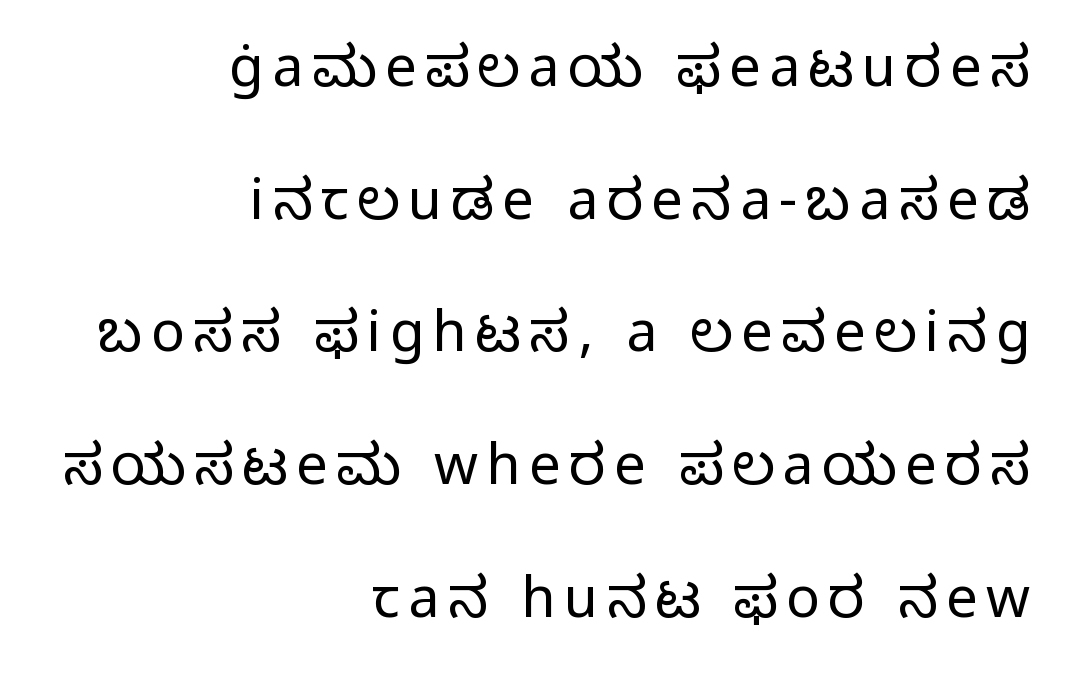
The axis of the letterforms is exactly vertical. This reads as an unemphasized weight, regular at the heaviest. Is this a fixed-width face? No — the glyphs have proportional, varying widths. Stroke terminals: plain, sans-serif. Horizontally, the lines are justified to the trailing edge only.
